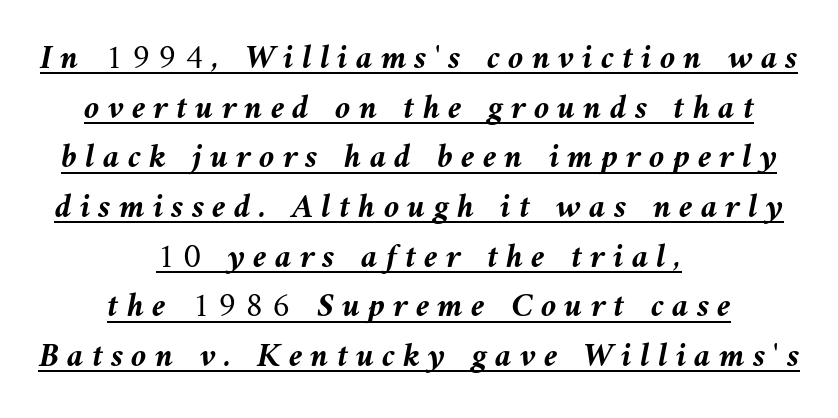
The image shows 35 px semibold type, italic (leaning left); set centered, normal line spacing (1.42x), unusually wide letter spacing (+0.23 em), underlined; medium stroke contrast and a medium x-height.
